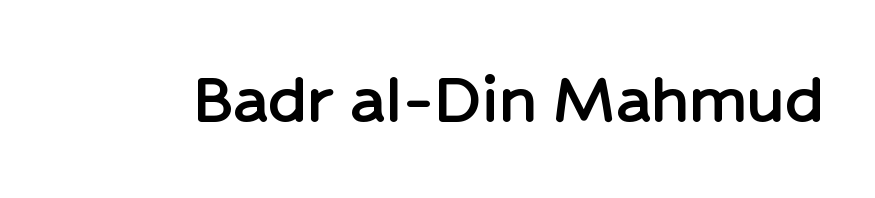
Q: Is the text italic (slanted)? A: No, it is upright.
Q: Is the typeface a serif or a sans-serif typeface? A: Sans-serif.
Q: Is the text underlined? A: No.
Q: Is the spacing between letters normal or unusually wide? A: Normal.
Q: Width (condensed, normal, or wide)? A: Normal.
Q: Stroke contrast? A: Low.
Q: x-height? A: Medium.
Q: Monospaced? A: No.
